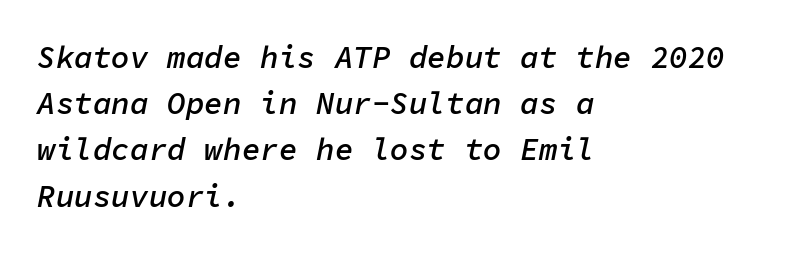
Rows of type keep a routine distance in the vertical direction. Slanted lettering throughout. The characters look somewhat weighty, a semibold short of true bold. Between one letter and the next there's only the usual sliver of space. Any mark beneath the type? The region is blank.
